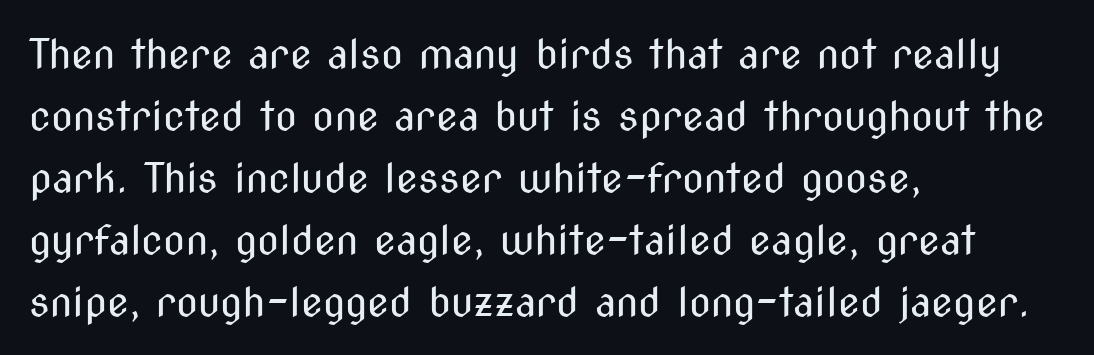
The image shows 40 px regular-weight, condensed sans-serif type, upright; set left-aligned, normal line spacing (1.55x), normal letter spacing, not underlined; medium stroke contrast and a medium x-height.
